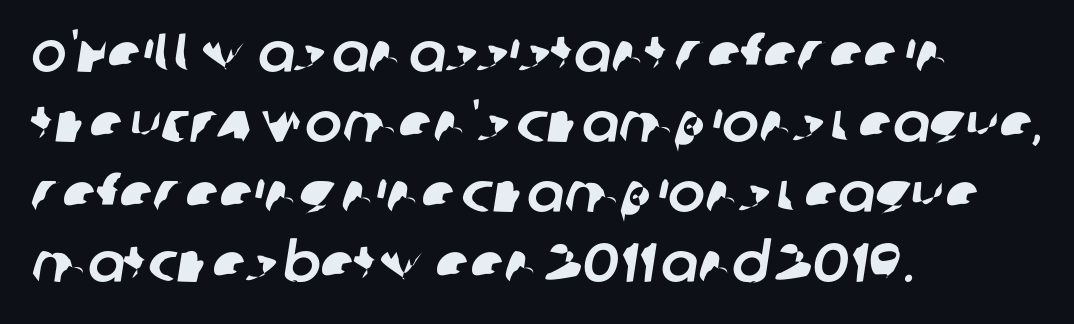
The image shows 55 px sans-serif type; set left-aligned, normal line spacing (1.27x), normal letter spacing, not underlined; low stroke contrast and a large x-height.
